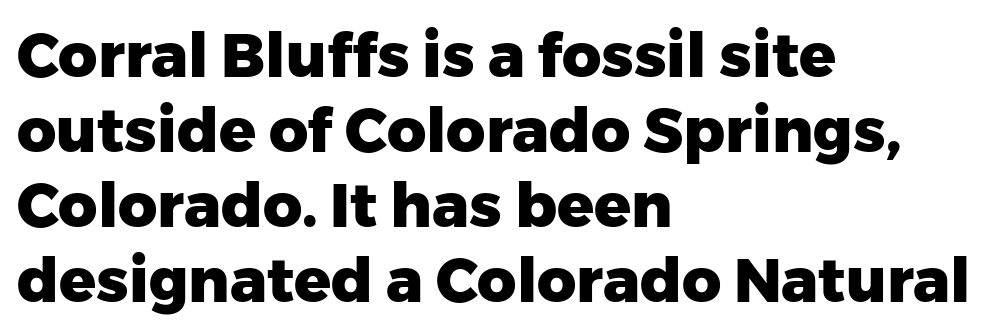
Every stem runs plumb, perpendicular to the baseline. The foot of each line stays bare and open. The lines in this sample share a left origin and differ only in where they stop. The characters look thick and weighty, a clear bold.
